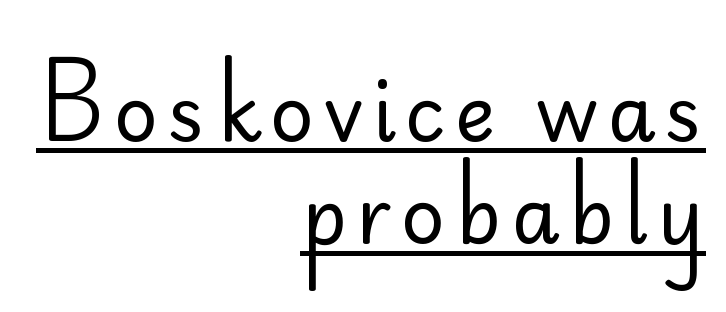
The image shows 77 px regular-weight sans-serif type, upright; set right-aligned, normal line spacing (1.33x), underlined; low stroke contrast and a small x-height.
